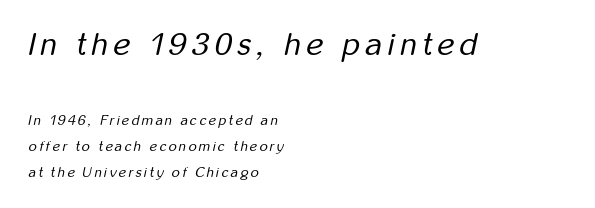
The image shows 32 px regular-weight, condensed type, italic (leaning right); set left-aligned, line spacing 1.85x, not underlined; the first (top) block is 2.29x larger; low stroke contrast and a medium x-height.
